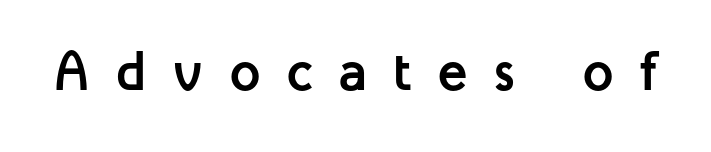
Q: Is the text bold? A: Yes.
Q: Is the text italic (slanted)? A: No, it is upright.
Q: Is the typeface a serif or a sans-serif typeface? A: Sans-serif.
Q: Is the text underlined? A: No.
Q: Is the spacing between letters normal or unusually wide? A: Unusually wide.
Q: Width (condensed, normal, or wide)? A: Normal.
Q: Stroke contrast? A: Low.
Q: x-height? A: Medium.
Q: Monospaced? A: No.
